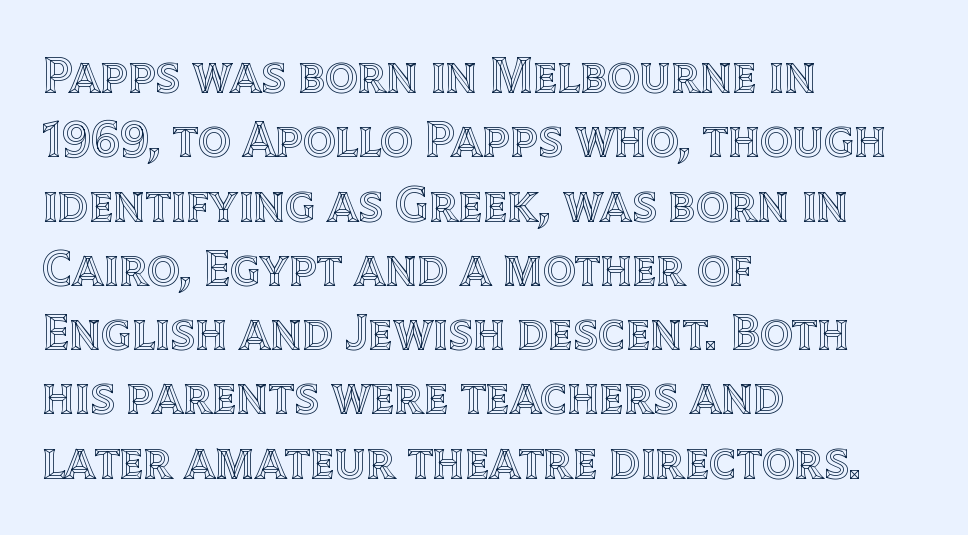
Q: Is the text italic (slanted)? A: No, it is upright.
Q: Is the text underlined? A: No.
Q: How is the paragraph aligned? A: Left-aligned.
Q: Is the spacing between letters normal or unusually wide? A: Normal.
Q: Is the spacing between lines tight, normal or loose? A: Normal.
Q: Width (condensed, normal, or wide)? A: Normal.
Q: x-height? A: Large.
Q: Monospaced? A: No.
